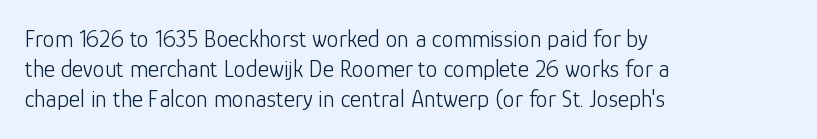
Q: Is the text bold? A: No.
Q: Is the text italic (slanted)? A: No, it is upright.
Q: Is the text underlined? A: No.
Q: How is the paragraph aligned? A: Left-aligned.
Q: Is the spacing between letters normal or unusually wide? A: Normal.
Q: Is the spacing between lines tight, normal or loose? A: Normal.
